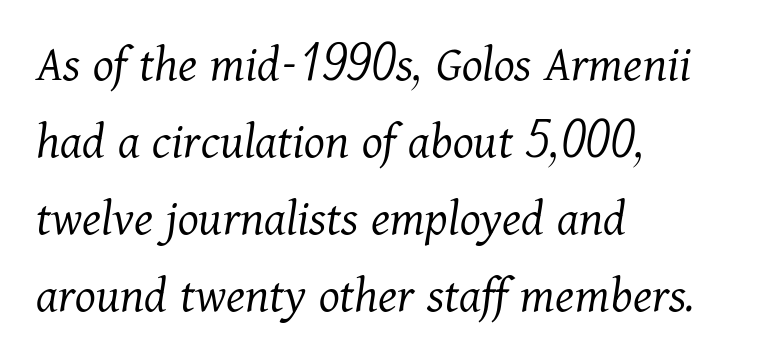
{"serif": "yes", "italic": "yes", "lean": "right", "slant_degrees": 11, "bold": "no", "weight": "light", "width": "normal", "stroke_contrast": "medium", "x_height": "medium", "monospaced": "no", "underline": "no", "align": "left", "line_spacing": "normal", "line_spacing_ratio": 1.45, "letter_spacing": "normal", "letter_spacing_em": 0.0, "glyph_px": 53}
